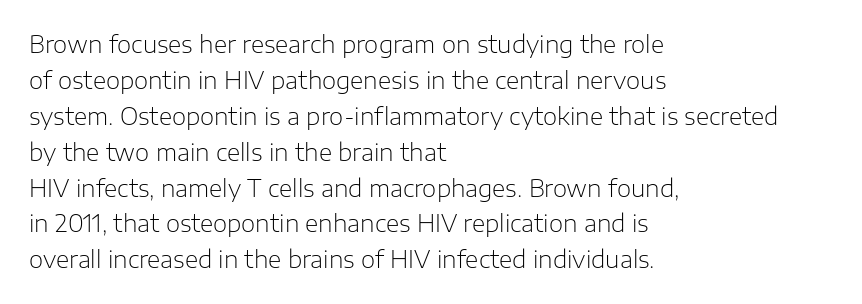
The image shows 23 px text type, upright; set left-aligned, normal line spacing (1.56x), normal letter spacing, not underlined.
